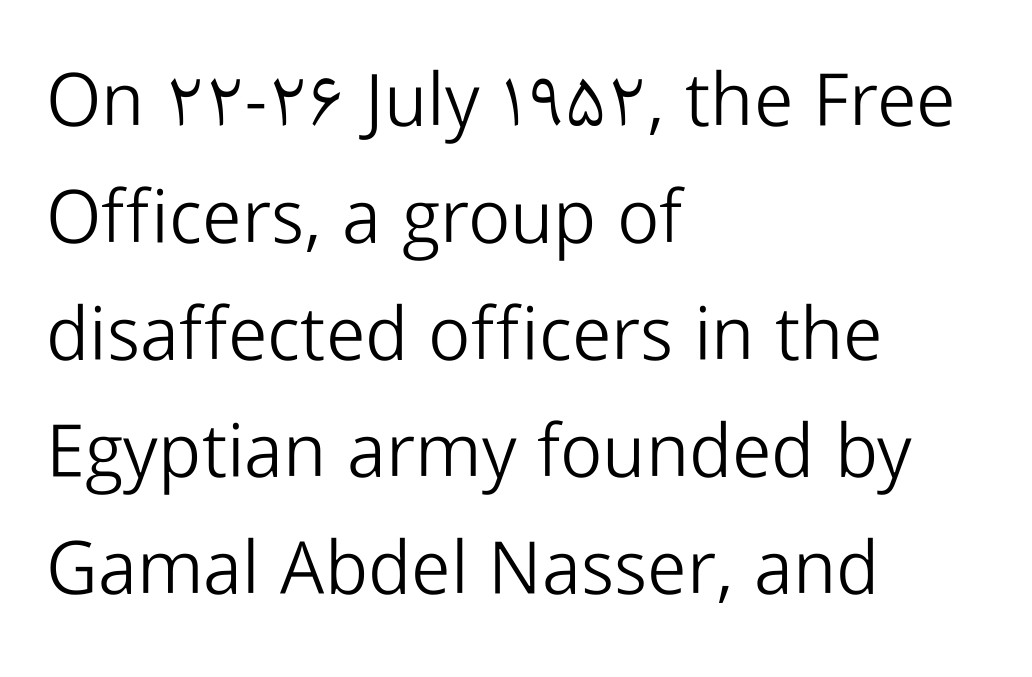
The image shows 74 px light sans-serif type, upright; set left-aligned, normal line spacing (1.58x), normal letter spacing, not underlined; low stroke contrast and a medium x-height.
